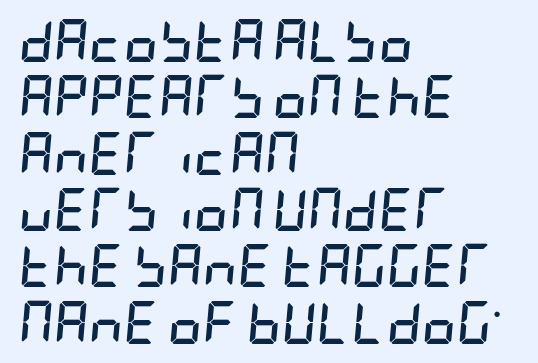
{"italic": "yes", "lean": "right", "slant_degrees": 5, "bold": "yes", "weight": "semibold", "width": "condensed", "stroke_contrast": "low", "x_height": "large", "underline": "no", "align": "left", "line_spacing": "normal", "line_spacing_ratio": 1.31, "letter_spacing": "normal", "letter_spacing_em": 0.0, "glyph_px": 43}
